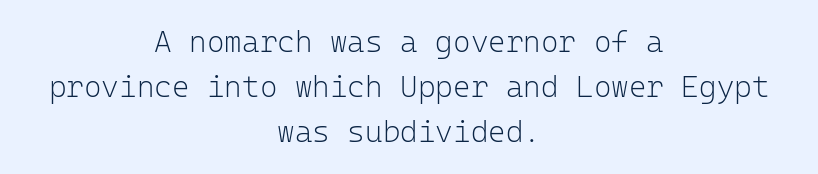
{"serif": "no", "italic": "no", "bold": "no", "weight": "light", "width": "normal", "stroke_contrast": "low", "x_height": "medium", "monospaced": "yes", "underline": "no", "align": "center", "line_spacing": "normal", "line_spacing_ratio": 1.5, "letter_spacing": "normal", "letter_spacing_em": 0.0, "glyph_px": 30}
